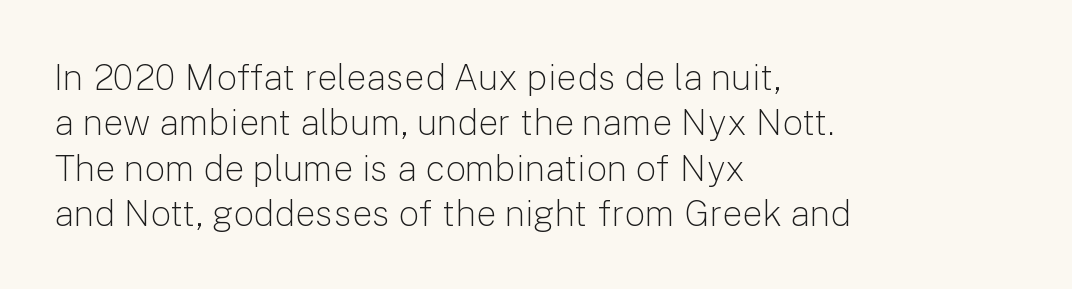
The image shows 36 px light sans-serif type, upright; set left-aligned, normal line spacing (1.26x), normal letter spacing, not underlined; low stroke contrast and a medium x-height.
